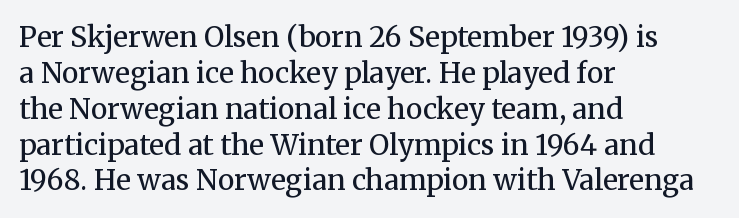
The letters advance in unequal steps, a hallmark of proportional type. Summary of weight: not heavy and not bold. This rendering employs a face with finishing strokes, i.e., a serif. Style check: upright. A typesetter would call this leading conventional body-copy spacing.
